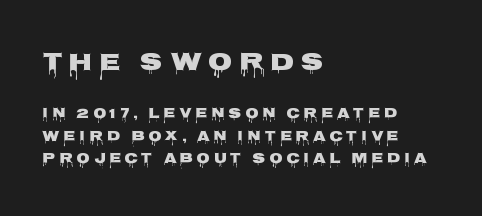
Q: Is the text bold? A: Yes.
Q: Is the text italic (slanted)? A: No, it is upright.
Q: Is the text underlined? A: No.
Q: How is the paragraph aligned? A: Left-aligned.
Q: Is the spacing between letters normal or unusually wide? A: Unusually wide.
Q: Is the spacing between lines tight, normal or loose? A: Normal.
Q: Which block of text is set in a larger size, the first (top) or the second (bottom)? A: The first (top) one.
